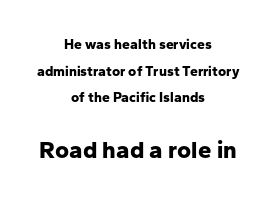
Notice the wide empty band between every row — that's loose leading. The gap between lines stays unmarked. Visually the block forms a symmetrical silhouette, jagged on both flanks. Which chunk is bigger? The second one — the bottom block dwarfs the top.
